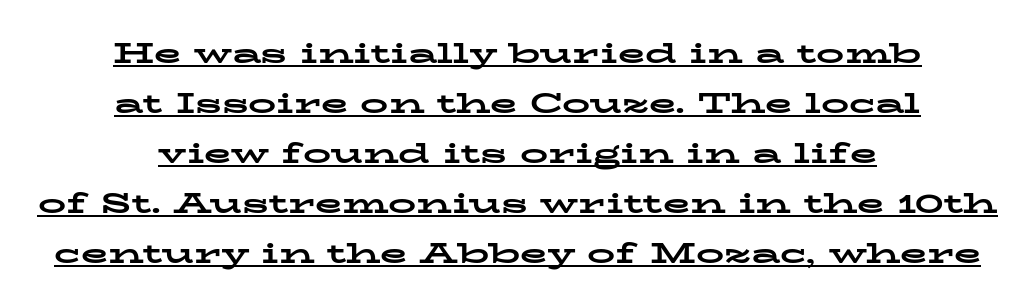
The image shows 28 px bold, wide serif type, upright; set centered, line spacing 1.79x, normal letter spacing, underlined; low stroke contrast and a medium x-height.
